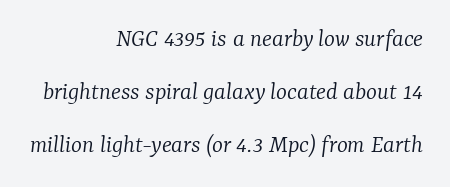
The image shows 26 px text type, italic (leaning right); set right-aligned, loose line spacing (2.03x), normal letter spacing, not underlined.
